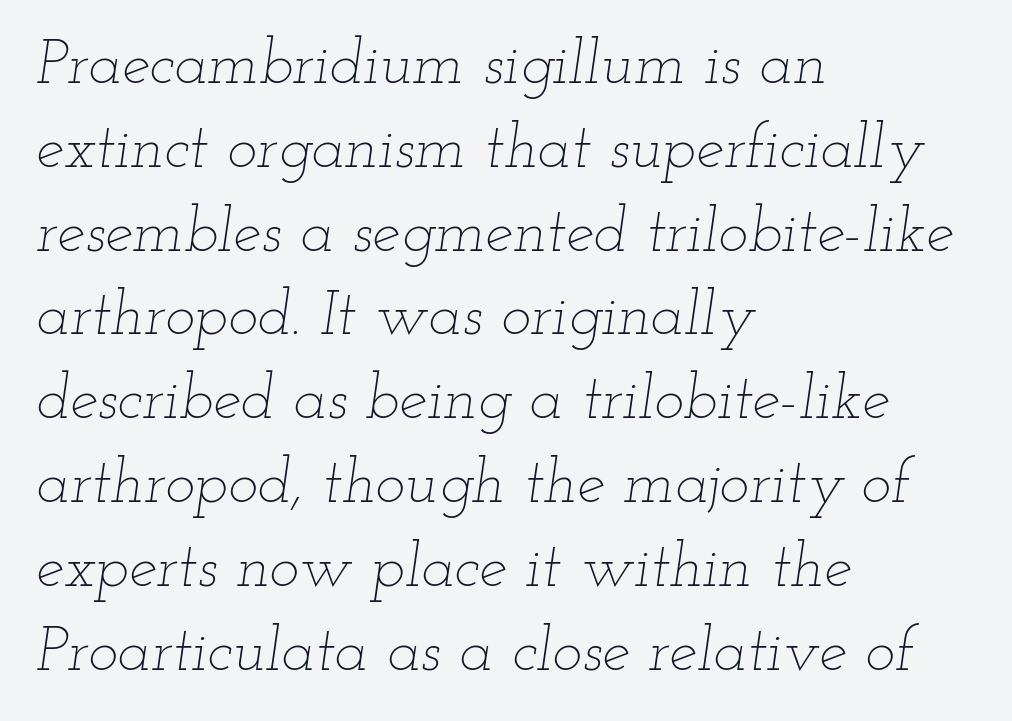
{"italic": "yes", "lean": "right", "slant_degrees": 12, "bold": "no", "weight": "thin", "width": "wide", "stroke_contrast": "low", "x_height": "small", "monospaced": "no", "underline": "no", "align": "left", "line_spacing": "normal", "line_spacing_ratio": 1.33, "letter_spacing": "normal", "letter_spacing_em": 0.0, "glyph_px": 63}
